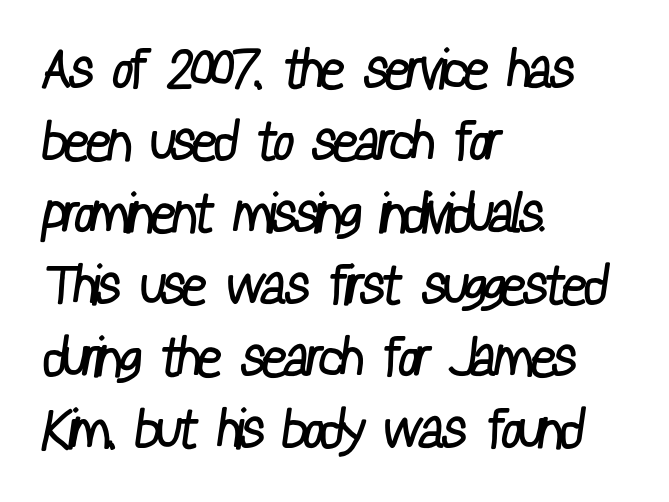
{"serif": "no", "bold": "no", "weight": "regular", "width": "condensed", "stroke_contrast": "low", "x_height": "medium", "monospaced": "no", "underline": "no", "align": "left", "line_spacing": "normal", "line_spacing_ratio": 1.31, "letter_spacing": "normal", "letter_spacing_em": 0.0, "glyph_px": 55}
